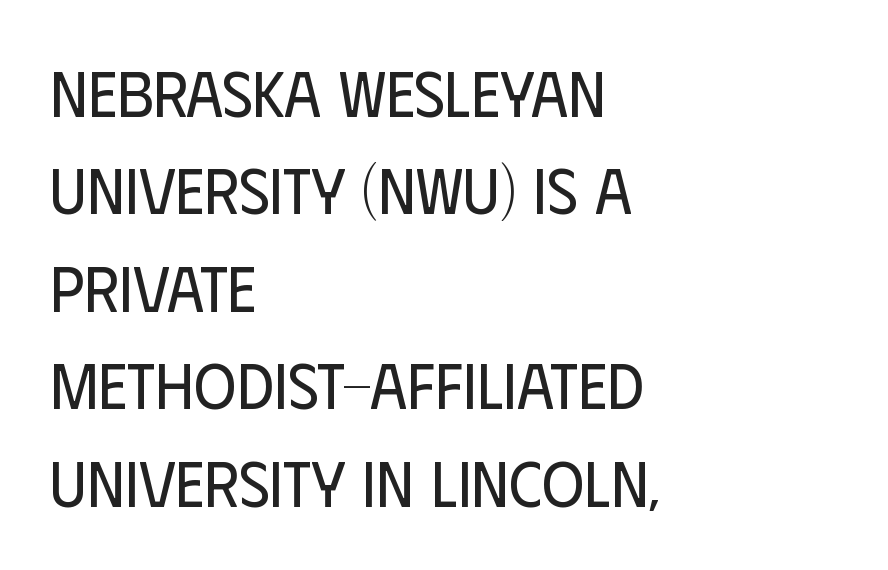
Does the copy run flush right? No — it runs flush left. Letterform terminals end flat and unadorned throughout the passage. Between one letter and the next there's only the usual sliver of space. In terms of posture, this sample is upright. On a weight scale, this lands at 450 or below.
